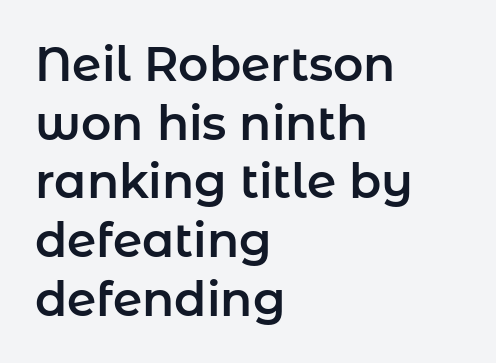
The image shows 47 px sans-serif type, upright; set left-aligned, normal line spacing (1.25x), normal letter spacing, not underlined; low stroke contrast and a medium x-height.
